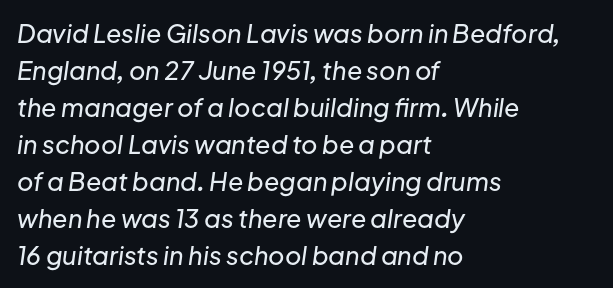
Q: Is the text italic (slanted)? A: Yes, it leans right by about 8 degrees.
Q: Is the text underlined? A: No.
Q: How is the paragraph aligned? A: Left-aligned.
Q: Is the spacing between letters normal or unusually wide? A: Normal.
Q: Is the spacing between lines tight, normal or loose? A: Normal.
